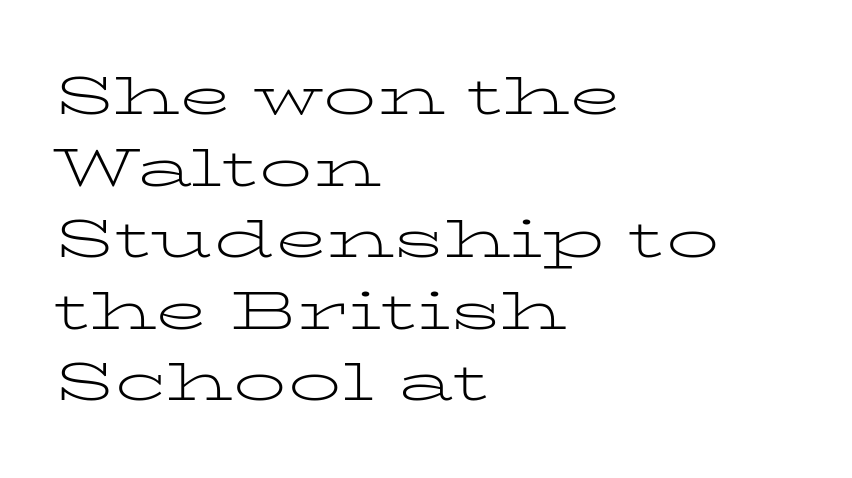
Q: Is the text bold? A: No.
Q: Is the text italic (slanted)? A: No, it is upright.
Q: Is the typeface a serif or a sans-serif typeface? A: Serif.
Q: Is the text underlined? A: No.
Q: How is the paragraph aligned? A: Left-aligned.
Q: Is the spacing between letters normal or unusually wide? A: Normal.
Q: Is the spacing between lines tight, normal or loose? A: Normal.
Q: Width (condensed, normal, or wide)? A: Wide.
Q: Stroke contrast? A: Low.
Q: x-height? A: Medium.
Q: Monospaced? A: No.
